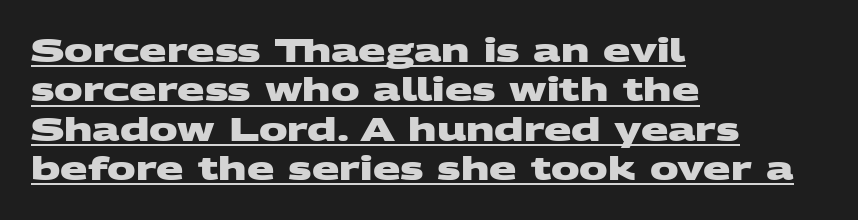
Q: Is the text bold? A: Yes.
Q: Is the typeface a serif or a sans-serif typeface? A: Sans-serif.
Q: Is the text underlined? A: Yes.
Q: How is the paragraph aligned? A: Left-aligned.
Q: Is the spacing between letters normal or unusually wide? A: Normal.
Q: Width (condensed, normal, or wide)? A: Wide.
Q: Stroke contrast? A: Medium.
Q: x-height? A: Large.
Q: Monospaced? A: No.
